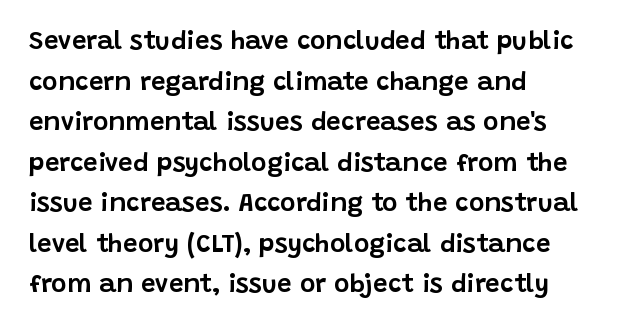
The image shows 26 px text type, upright; set left-aligned, normal line spacing (1.56x), normal letter spacing, not underlined.
